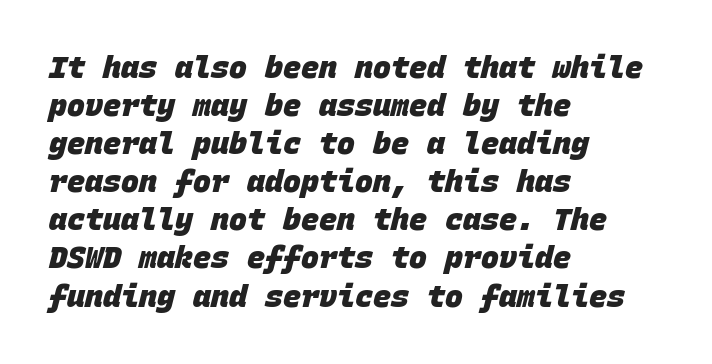
Summary of weight: heavy, a full bold. These lines are rendered in a fixed-pitch font. Here the glyphs are tracked normally, forming tight word shapes. Line starts are locked; line ends wander. Evenly set lines give the paragraph a standard silhouette. The rendering shows plain stroke endings on the letterforms — a sans-serif design.
